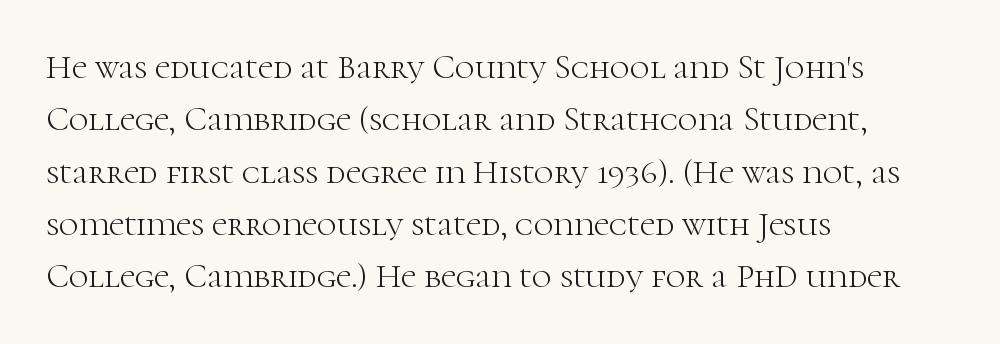
Look at the tracking — it's just the regular setting, nothing added. Left-aligned paragraph, ragged on the right. Old-style or modern, the face here clearly has serifs. Italic? Not at all — the glyphs are vertical. Ink coverage per letter is moderate at most. This sample has the flowing, uneven cadence of proportional lettering.
